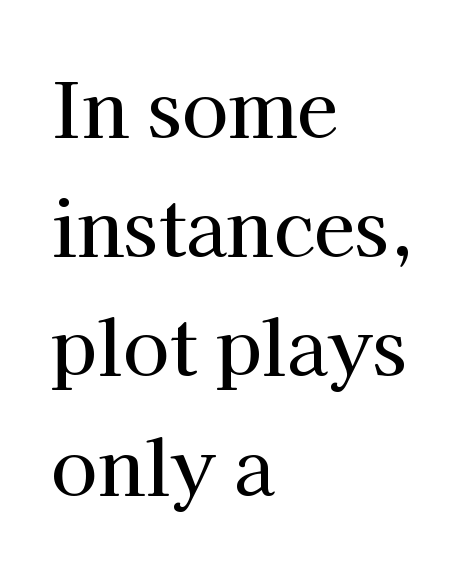
The image shows 75 px serif type, upright; set left-aligned, normal line spacing (1.59x), normal letter spacing, not underlined; high stroke contrast and a medium x-height.
